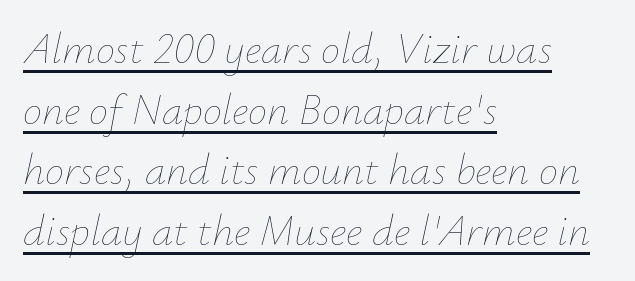
A typesetter would call this proportional, since set widths differ per character. The paragraph shown leans on its left margin. Baseline-to-baseline distance is the conventional proportion of letter height. Notice how a bar underscores the lettering throughout. The letterforms sit shoulder to shoulder at normal distance. You can tell it's italic because the verticals aren't actually vertical.
